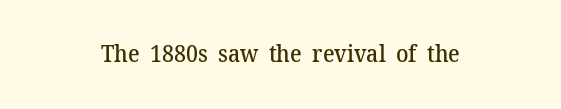
The font's upright variant was chosen for this text. Students, this is semibold: more ink than regular, less than bold. Is the block centered? Yes — each line is placed symmetrically about the middle. Nobody touched the tracking dial on this one. Descenders are the only things crossing below the line.
